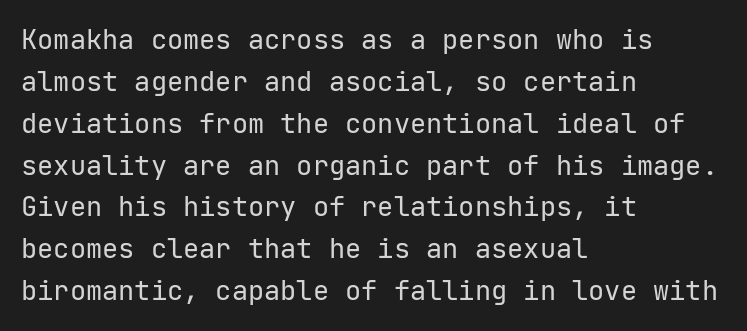
{"italic": "no", "bold": "no", "underline": "no", "align": "left", "line_spacing": "normal", "line_spacing_ratio": 1.55, "letter_spacing": "normal", "letter_spacing_em": 0.0, "glyph_px": 27}
